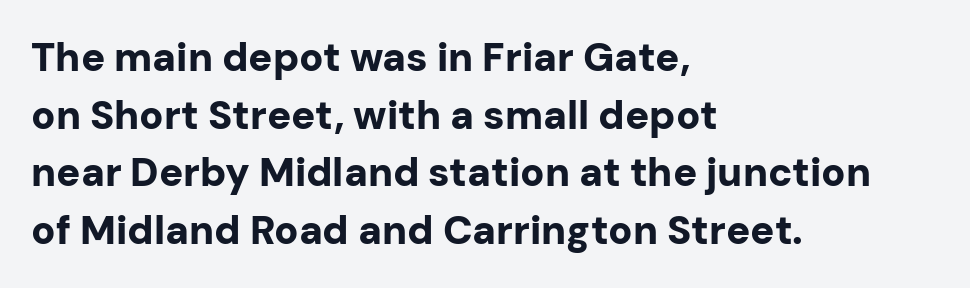
The image shows 40 px bold sans-serif type, upright; set left-aligned, normal line spacing (1.44x), normal letter spacing, not underlined; low stroke contrast and a medium x-height.
